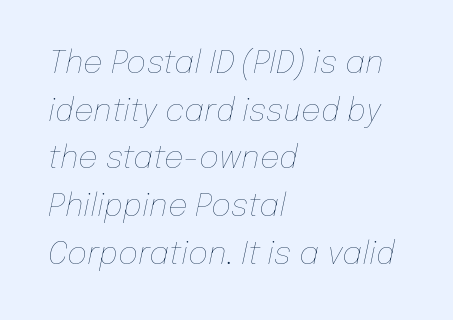
Q: Is the text bold? A: No.
Q: Is the text italic (slanted)? A: Yes, it leans right by about 12 degrees.
Q: Is the text underlined? A: No.
Q: How is the paragraph aligned? A: Left-aligned.
Q: Is the spacing between letters normal or unusually wide? A: Normal.
Q: Is the spacing between lines tight, normal or loose? A: Normal.
Q: Width (condensed, normal, or wide)? A: Normal.
Q: Stroke contrast? A: Low.
Q: x-height? A: Medium.
Q: Monospaced? A: No.
